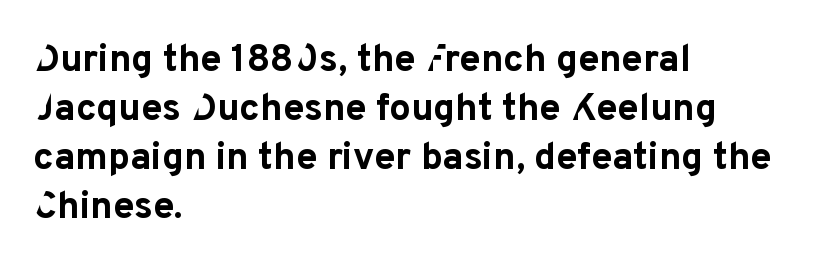
Q: Is the text bold? A: Yes.
Q: Is the text italic (slanted)? A: No, it is upright.
Q: Is the typeface a serif or a sans-serif typeface? A: Sans-serif.
Q: Is the text underlined? A: No.
Q: How is the paragraph aligned? A: Left-aligned.
Q: Is the spacing between letters normal or unusually wide? A: Normal.
Q: Is the spacing between lines tight, normal or loose? A: Normal.
Q: Width (condensed, normal, or wide)? A: Normal.
Q: Stroke contrast? A: Low.
Q: x-height? A: Medium.
Q: Monospaced? A: No.
